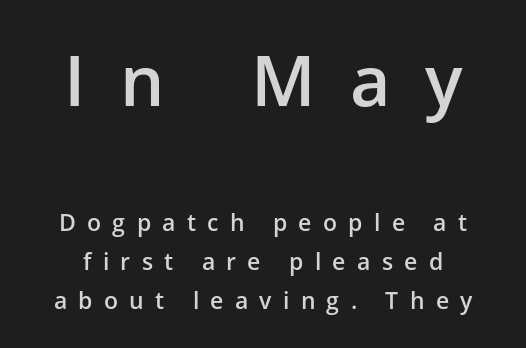
Q: Is the text bold? A: Semi-bold.
Q: Is the text italic (slanted)? A: No, it is upright.
Q: Is the typeface a serif or a sans-serif typeface? A: Sans-serif.
Q: Is the text underlined? A: No.
Q: Is the spacing between letters normal or unusually wide? A: Unusually wide.
Q: Is the spacing between lines tight, normal or loose? A: Normal.
Q: Which block of text is set in a larger size, the first (top) or the second (bottom)? A: The first (top) one.
Q: Width (condensed, normal, or wide)? A: Normal.
Q: Stroke contrast? A: Low.
Q: x-height? A: Medium.
Q: Monospaced? A: No.
